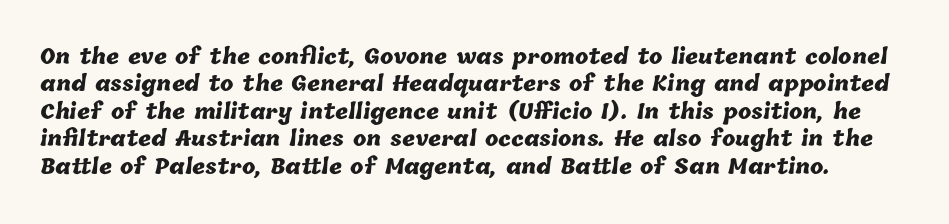
{"bold": "yes", "underline": "no", "line_spacing": "normal", "line_spacing_ratio": 1.37, "letter_spacing": "normal", "letter_spacing_em": 0.0, "glyph_px": 20}
